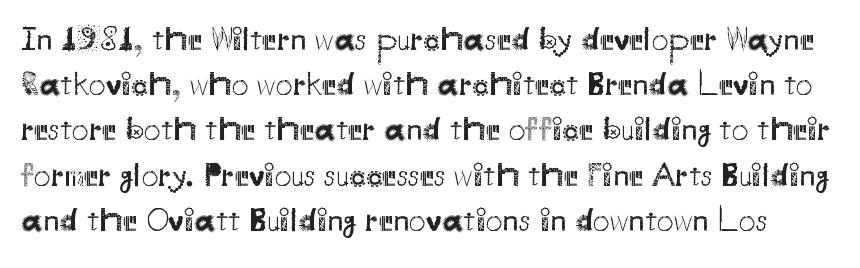
Q: Is the text bold? A: No.
Q: Is the text italic (slanted)? A: No, it is upright.
Q: Is the typeface a serif or a sans-serif typeface? A: Sans-serif.
Q: Is the text underlined? A: No.
Q: Is the spacing between letters normal or unusually wide? A: Normal.
Q: Is the spacing between lines tight, normal or loose? A: Normal.
Q: Width (condensed, normal, or wide)? A: Normal.
Q: Stroke contrast? A: Medium.
Q: x-height? A: Small.
Q: Monospaced? A: No.
